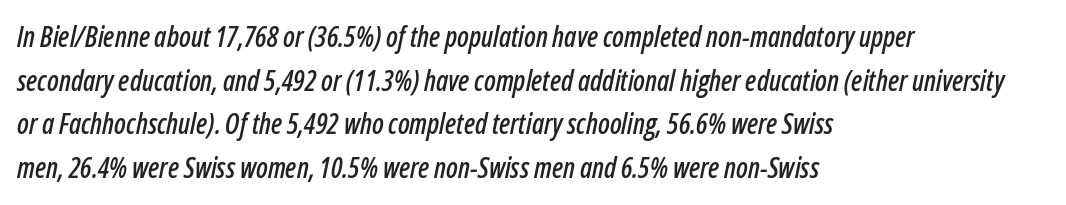
Q: Is the text italic (slanted)? A: Yes, it leans right by about 12 degrees.
Q: Is the text underlined? A: No.
Q: How is the paragraph aligned? A: Left-aligned.
Q: Is the spacing between letters normal or unusually wide? A: Normal.
Q: Is the spacing between lines tight, normal or loose? A: Normal.
Q: Width (condensed, normal, or wide)? A: Condensed.
Q: Stroke contrast? A: Low.
Q: x-height? A: Medium.
Q: Monospaced? A: No.
